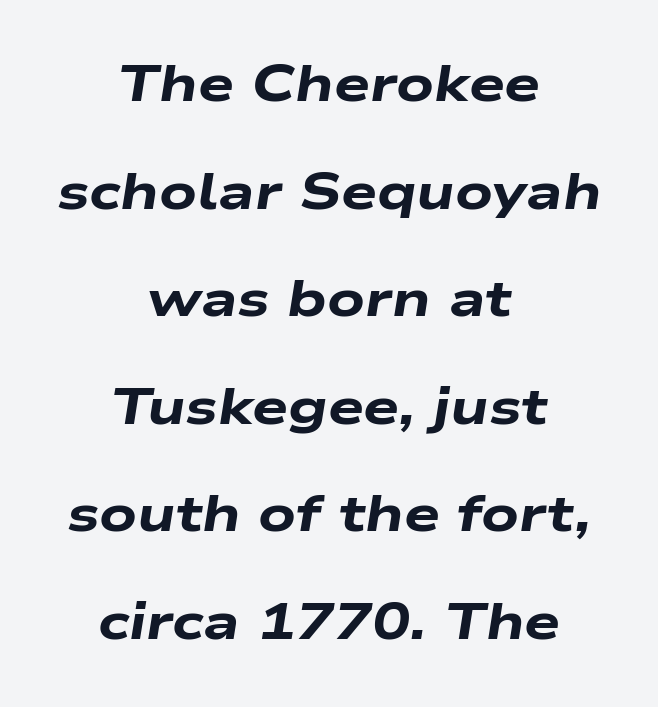
Q: Is the text bold? A: Yes.
Q: Is the text italic (slanted)? A: Yes, it leans right by about 9 degrees.
Q: Is the text underlined? A: No.
Q: How is the paragraph aligned? A: Centered.
Q: Is the spacing between letters normal or unusually wide? A: Normal.
Q: Is the spacing between lines tight, normal or loose? A: Loose.
Q: Width (condensed, normal, or wide)? A: Wide.
Q: Stroke contrast? A: Low.
Q: x-height? A: Medium.
Q: Monospaced? A: No.
